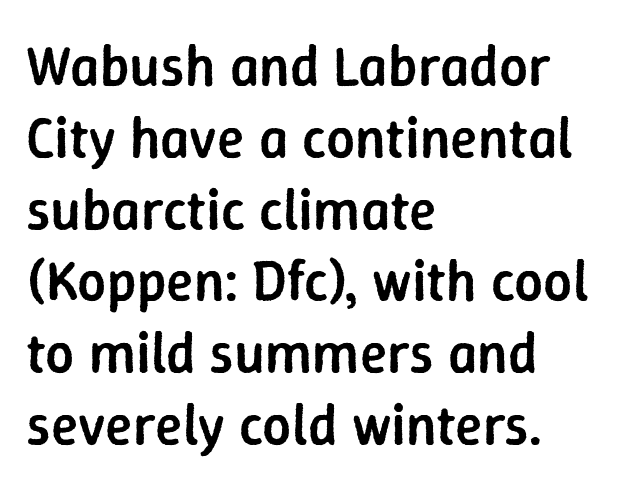
Horizontal bands of white between lines are of average thickness. The passage shown is not underscored anywhere. These lines are set flush left with a ragged right edge. The passage shown is typeset with a sans-serif family. The rendering keeps characters at their native spacing. The sample has been set in demibold, a notch under bold.
